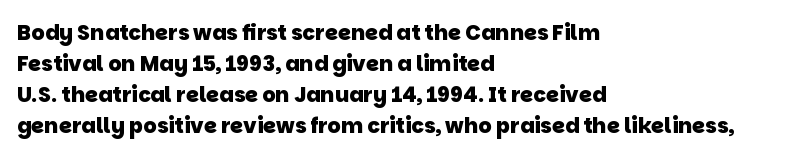
Does the weight exceed regular? Yes, all the way to bold. The gaps between neighbouring characters are ordinary and unremarkable. This rendering uses left alignment, leaving the right contour irregular. The space directly below the letters is spotless.
